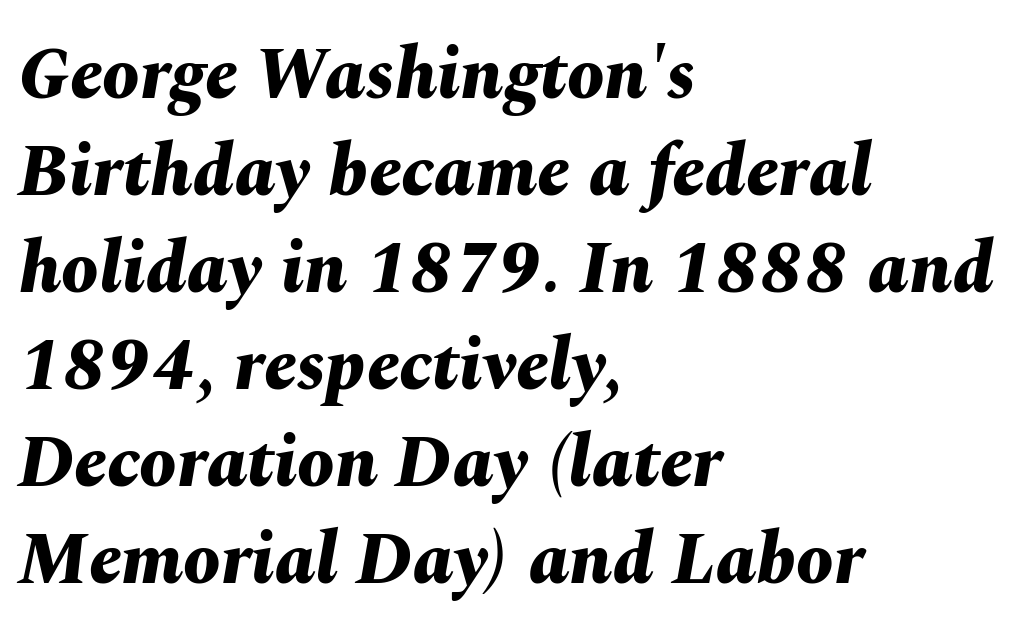
Q: Is the text bold? A: Yes.
Q: Is the text italic (slanted)? A: Yes, it leans right by about 10 degrees.
Q: Is the text underlined? A: No.
Q: How is the paragraph aligned? A: Left-aligned.
Q: Is the spacing between letters normal or unusually wide? A: Normal.
Q: Is the spacing between lines tight, normal or loose? A: Normal.
Q: Width (condensed, normal, or wide)? A: Normal.
Q: Stroke contrast? A: Medium.
Q: x-height? A: Medium.
Q: Monospaced? A: No.
